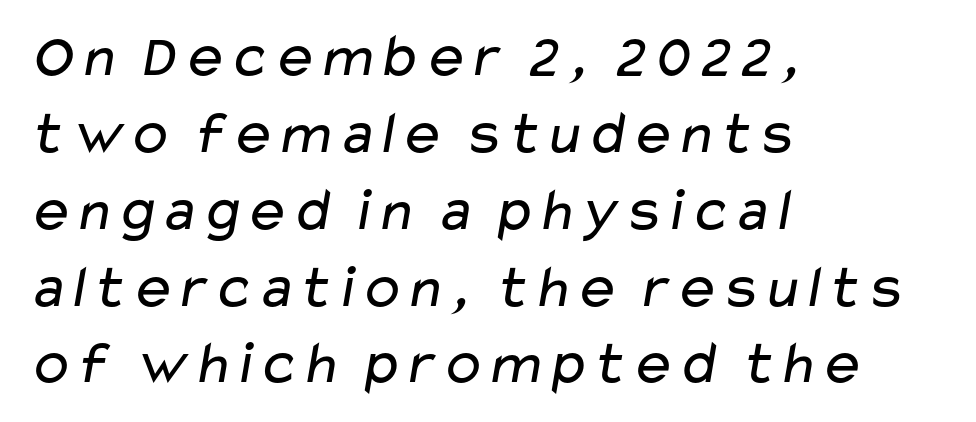
Q: Is the text bold? A: No.
Q: Is the typeface a serif or a sans-serif typeface? A: Sans-serif.
Q: Is the text underlined? A: No.
Q: How is the paragraph aligned? A: Left-aligned.
Q: Is the spacing between letters normal or unusually wide? A: Normal.
Q: Is the spacing between lines tight, normal or loose? A: Normal.
Q: Width (condensed, normal, or wide)? A: Wide.
Q: Stroke contrast? A: Low.
Q: x-height? A: Medium.
Q: Monospaced? A: No.
